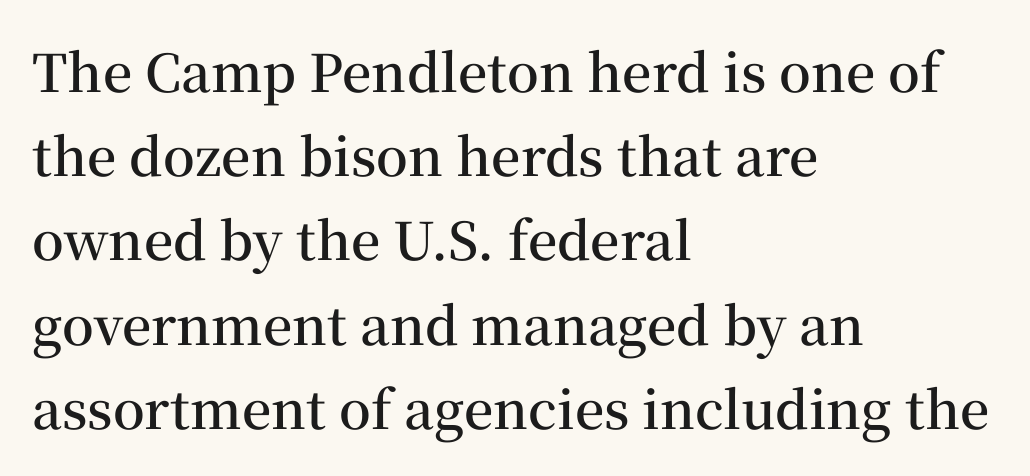
Q: Is the text bold? A: Semi-bold.
Q: Is the text italic (slanted)? A: No, it is upright.
Q: Is the typeface a serif or a sans-serif typeface? A: Serif.
Q: Is the text underlined? A: No.
Q: How is the paragraph aligned? A: Left-aligned.
Q: Is the spacing between letters normal or unusually wide? A: Normal.
Q: Is the spacing between lines tight, normal or loose? A: Normal.
Q: Width (condensed, normal, or wide)? A: Normal.
Q: Stroke contrast? A: Medium.
Q: x-height? A: Medium.
Q: Monospaced? A: No.
